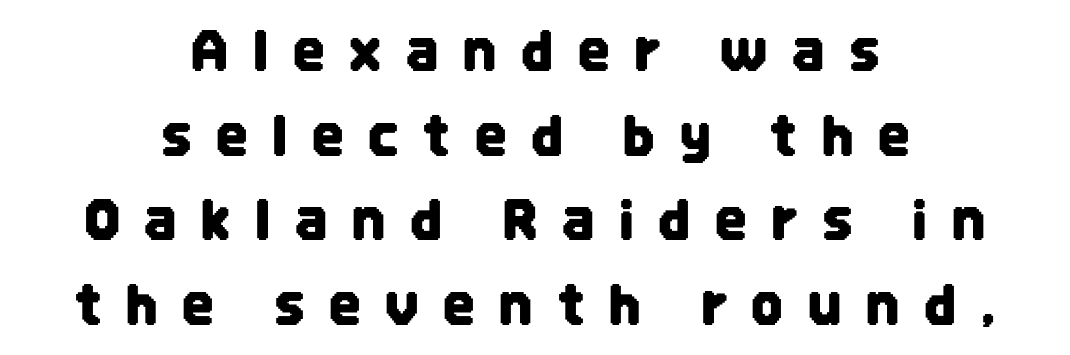
Q: Is the text italic (slanted)? A: No, it is upright.
Q: Is the typeface a serif or a sans-serif typeface? A: Sans-serif.
Q: Is the text underlined? A: No.
Q: How is the paragraph aligned? A: Centered.
Q: Is the spacing between letters normal or unusually wide? A: Unusually wide.
Q: Is the spacing between lines tight, normal or loose? A: Normal.
Q: Width (condensed, normal, or wide)? A: Condensed.
Q: Stroke contrast? A: Low.
Q: x-height? A: Large.
Q: Monospaced? A: No.
